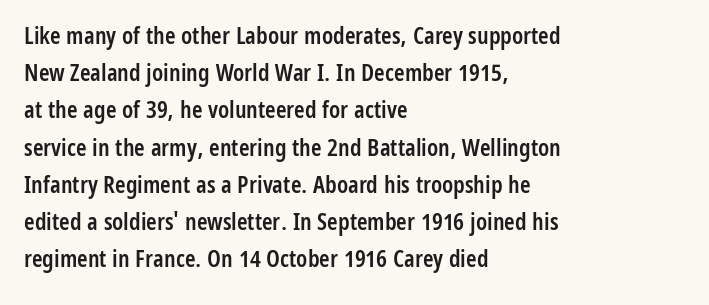
If you measured baseline to baseline, you'd find a middling distance. Summary of weight: moderately heavy, a semibold. Horizontal alignment here is leftward, the default for most running prose. Beneath every word, the page is bare.
